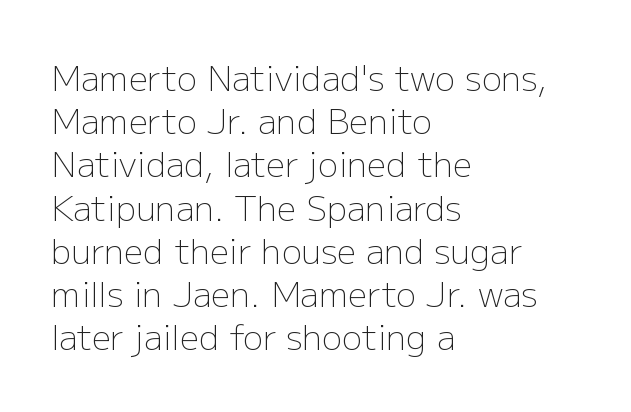
Q: Is the text bold? A: No.
Q: Is the text italic (slanted)? A: No, it is upright.
Q: Is the typeface a serif or a sans-serif typeface? A: Sans-serif.
Q: Is the text underlined? A: No.
Q: How is the paragraph aligned? A: Left-aligned.
Q: Is the spacing between letters normal or unusually wide? A: Normal.
Q: Is the spacing between lines tight, normal or loose? A: Normal.
Q: Width (condensed, normal, or wide)? A: Normal.
Q: Stroke contrast? A: Low.
Q: x-height? A: Medium.
Q: Monospaced? A: No.
